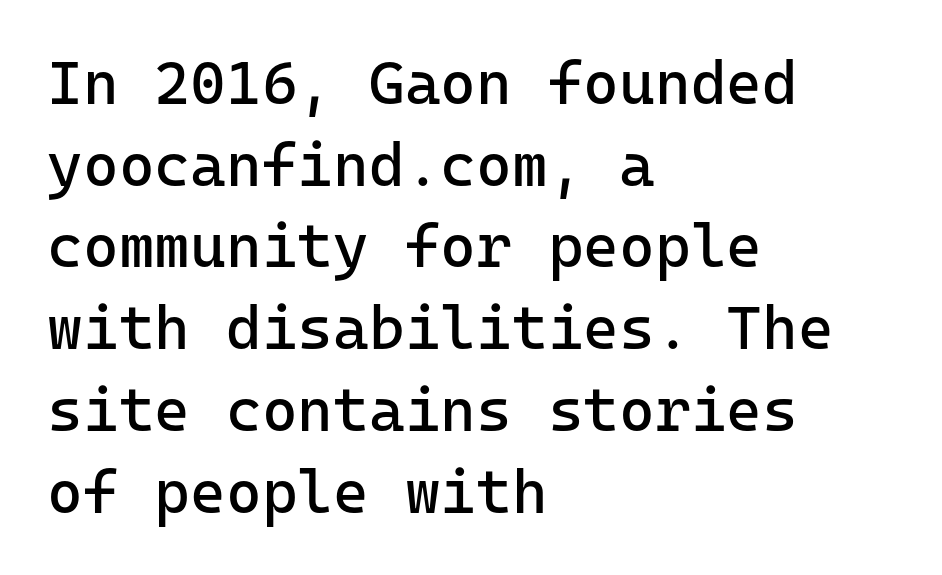
The image shows 61 px regular-weight sans-serif type, upright, monospaced; set left-aligned, normal line spacing (1.34x), normal letter spacing, not underlined; low stroke contrast and a medium x-height.
